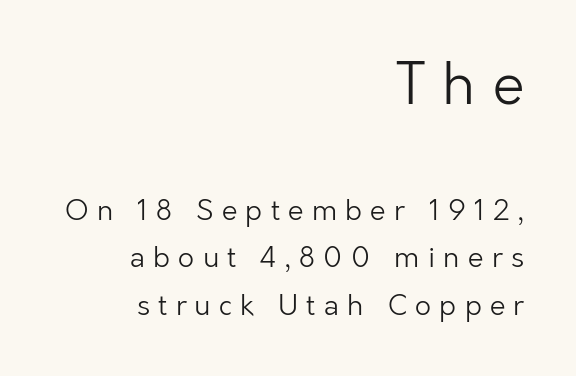
{"serif": "no", "italic": "no", "bold": "no", "weight": "light", "width": "normal", "stroke_contrast": "low", "x_height": "medium", "monospaced": "no", "underline": "no", "align": "right", "line_spacing": "normal", "line_spacing_ratio": 1.69, "letter_spacing": "wide", "letter_spacing_em": 0.3, "larger_block": "first", "size_ratio": 2.04, "glyph_px": 57}
